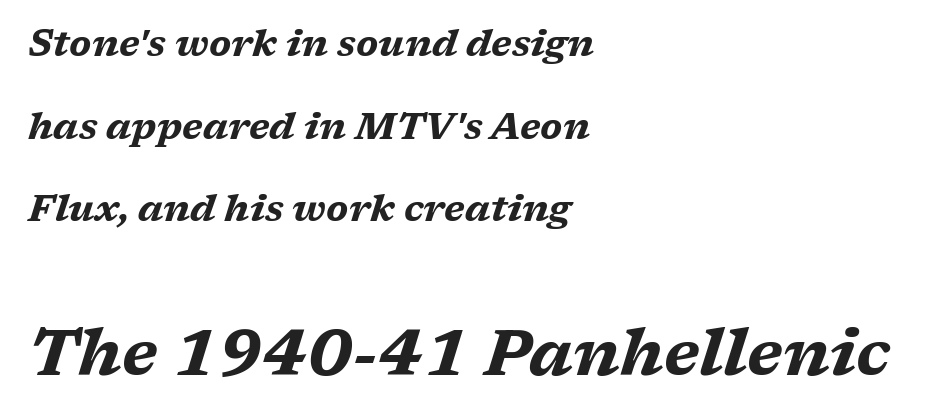
Q: Is the text bold? A: Yes.
Q: Is the text italic (slanted)? A: Yes, it leans right by about 17 degrees.
Q: Is the text underlined? A: No.
Q: How is the paragraph aligned? A: Left-aligned.
Q: Is the spacing between letters normal or unusually wide? A: Normal.
Q: Is the spacing between lines tight, normal or loose? A: Loose.
Q: Which block of text is set in a larger size, the first (top) or the second (bottom)? A: The second (bottom) one.
Q: Width (condensed, normal, or wide)? A: Wide.
Q: Stroke contrast? A: Medium.
Q: x-height? A: Medium.
Q: Monospaced? A: No.
